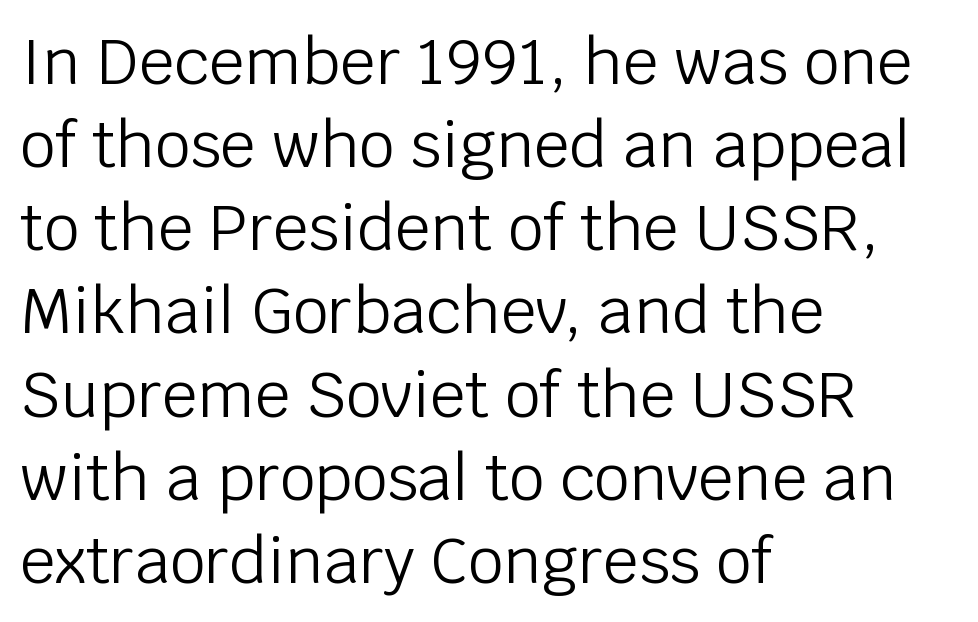
{"serif": "no", "italic": "no", "bold": "no", "weight": "light", "width": "normal", "stroke_contrast": "low", "x_height": "large", "monospaced": "no", "underline": "no", "align": "left", "line_spacing": "normal", "line_spacing_ratio": 1.32, "letter_spacing": "normal", "letter_spacing_em": 0.0, "glyph_px": 63}
